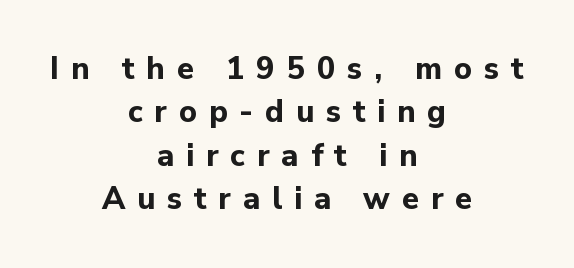
In CSS terms this would be text-align: center. The typesetting leans heavy: a genuine bold. The specimen reads as upright at a glance. Does extra space separate the letters? Yes, quite a lot of it. A sans-serif font was chosen for this passage.
